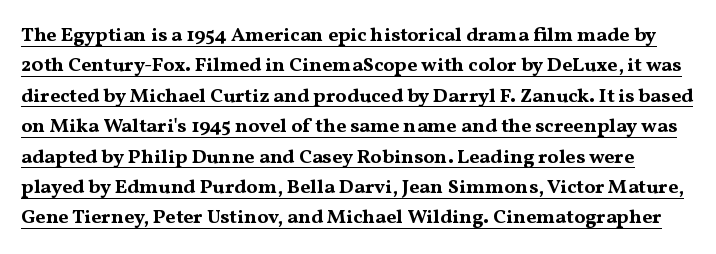
The image shows 20 px bold type, upright; set normal line spacing (1.52x), normal letter spacing, underlined.
